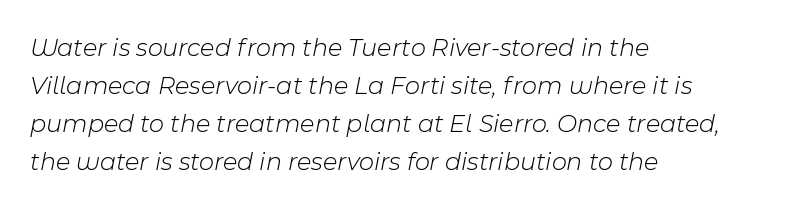
The image shows 26 px text type, italic (leaning right); set left-aligned, normal line spacing (1.46x), normal letter spacing, not underlined.
